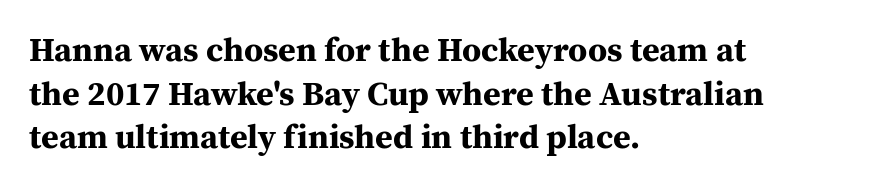
Q: Is the text bold? A: Yes.
Q: Is the text italic (slanted)? A: No, it is upright.
Q: Is the typeface a serif or a sans-serif typeface? A: Serif.
Q: Is the text underlined? A: No.
Q: How is the paragraph aligned? A: Left-aligned.
Q: Is the spacing between letters normal or unusually wide? A: Normal.
Q: Is the spacing between lines tight, normal or loose? A: Normal.
Q: Width (condensed, normal, or wide)? A: Normal.
Q: Stroke contrast? A: Medium.
Q: x-height? A: Medium.
Q: Monospaced? A: No.
